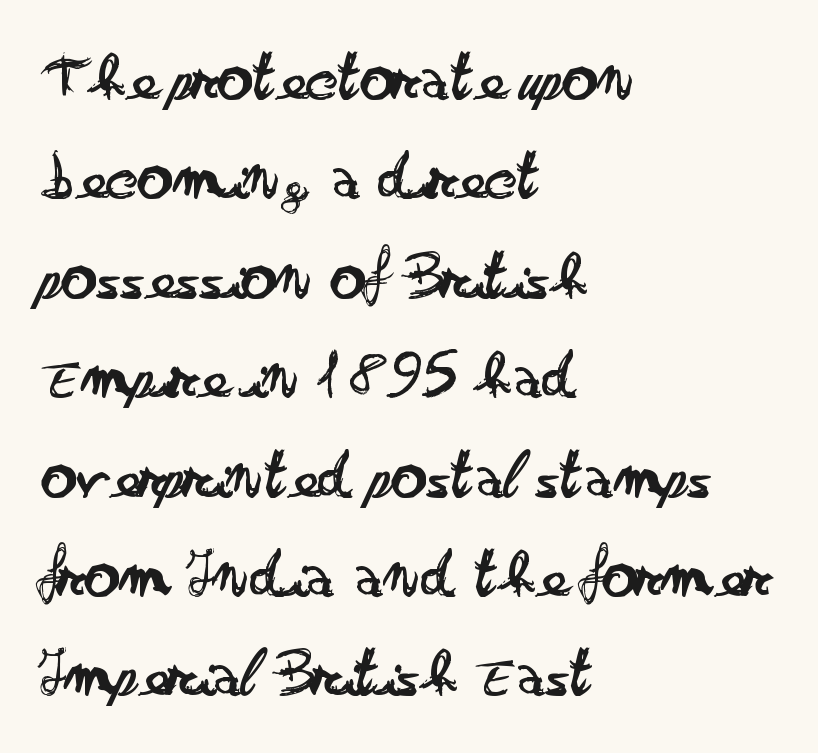
The image shows 70 px regular-weight, wide sans-serif type, upright; set left-aligned, normal line spacing (1.42x), normal letter spacing, not underlined; low stroke contrast and a small x-height.
